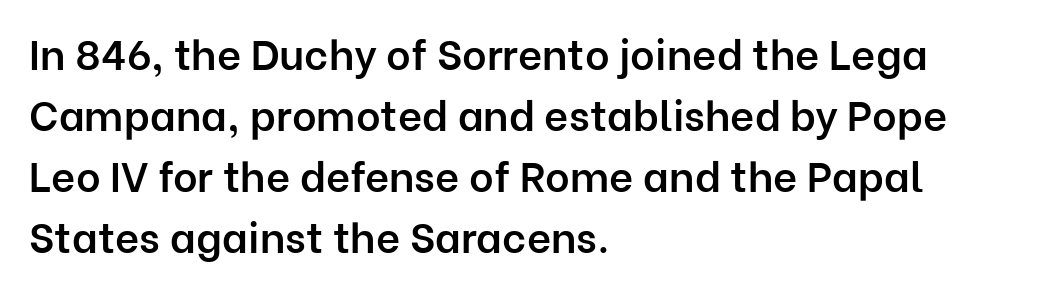
The image shows 42 px semibold sans-serif type, upright; set left-aligned, normal line spacing (1.45x), normal letter spacing, not underlined; low stroke contrast and a medium x-height.
